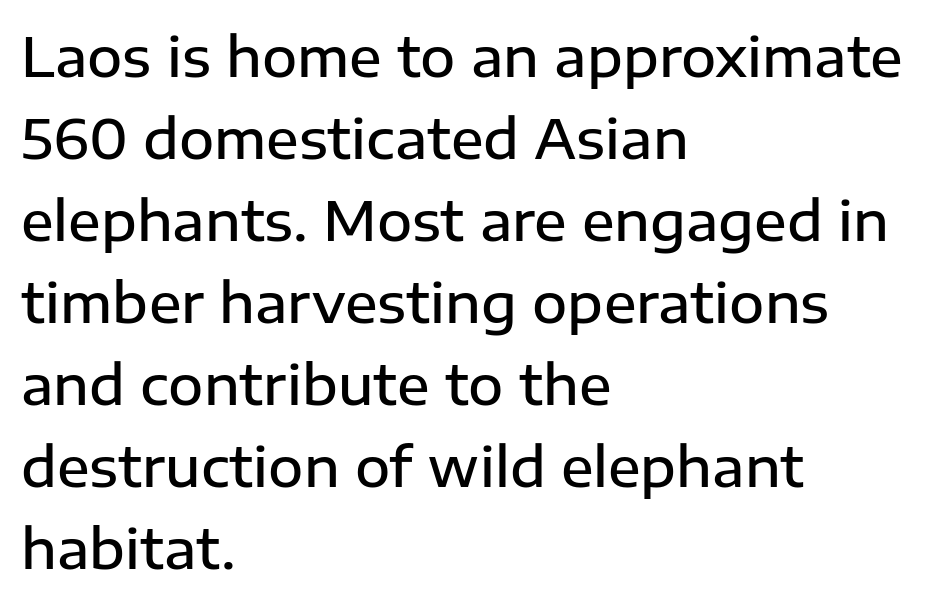
Q: Is the text bold? A: Semi-bold.
Q: Is the text italic (slanted)? A: No, it is upright.
Q: Is the typeface a serif or a sans-serif typeface? A: Sans-serif.
Q: Is the text underlined? A: No.
Q: How is the paragraph aligned? A: Left-aligned.
Q: Is the spacing between letters normal or unusually wide? A: Normal.
Q: Is the spacing between lines tight, normal or loose? A: Normal.
Q: Width (condensed, normal, or wide)? A: Normal.
Q: Stroke contrast? A: Low.
Q: x-height? A: Medium.
Q: Monospaced? A: No.
